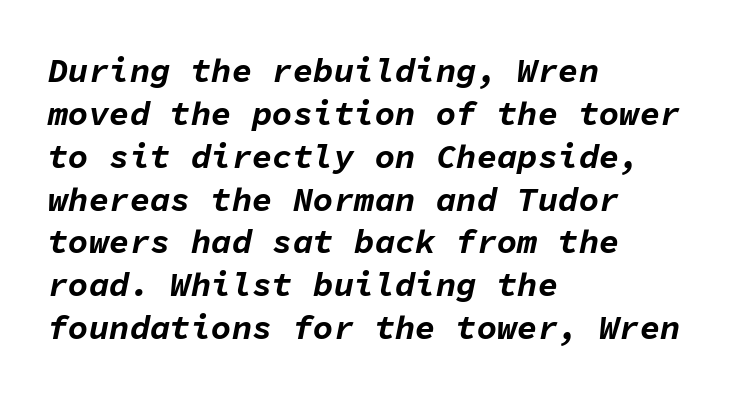
The image shows 34 px bold type, italic (leaning right), monospaced; set left-aligned, normal line spacing (1.26x), normal letter spacing, not underlined; low stroke contrast and a medium x-height.
